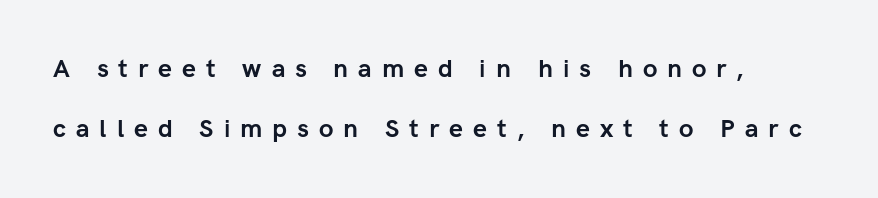
Typeset ragged right — the left edge is the straight one. Caption: expanded tracking, letters set apart. Vertical strokes here are truly vertical. Descender tails drop into unmarked territory. Thick stems and heavy bowls — unmistakably bold. Successive baselines arrive slowly, with a big drop between each.
